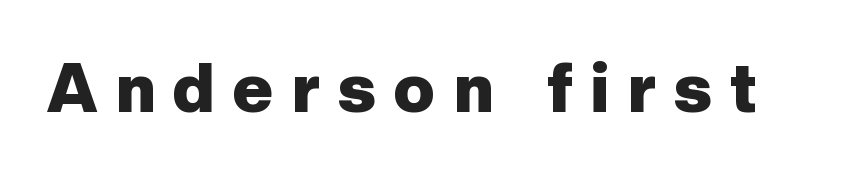
Lines of text with bare space underneath. These words are printed bold, with thick strokes throughout. A roman cut, with each character standing at attention. Compared with typical body copy, the letter spacing here is much looser.
